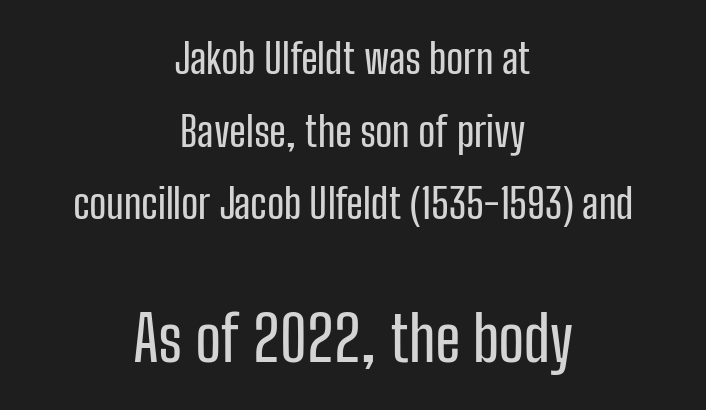
Spacing verdict: proportional, widths tailored to each character. The following chunk of copy outweighs the initial chunk in type size. These lines are composed in type without serifs. The lettering stays uniformly vertical, giving the passage a roman look. Spacing between characters is what you'd get straight out of the box.
